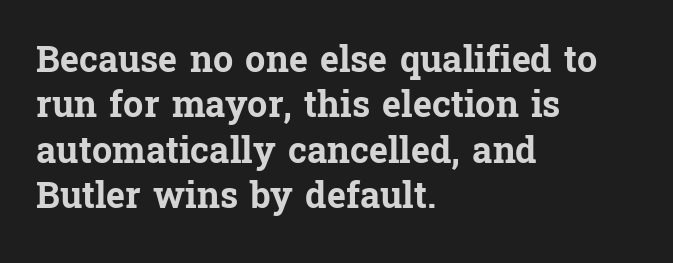
The rendering uses a moderate line-height, typical for paragraphs. The passage shown is not underscored anywhere. Ascenders rise straight up at ninety degrees. These lines are rendered in a variable-pitch font. Typesetter's note: full bold, strokes at maximum text heaviness.
